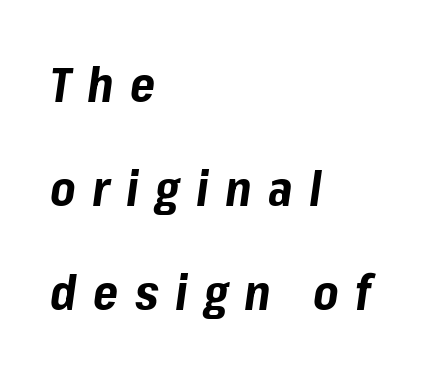
If you measured baseline to baseline, you'd find a long distance. Do the characters align in a grid? No, the font is proportional. Notice how the stems are inclined rather than vertical — that's the hallmark of italics. On the weight axis this lands at bold, roughly 700.
